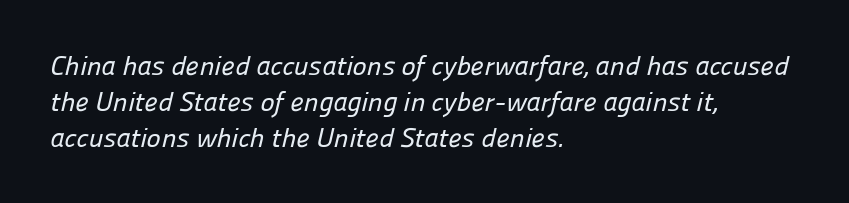
Nobody touched the tracking dial on this one. Which margin do the lines hug? The left one — the right edge is uneven. The passage shown is not underscored anywhere. Compared with typical paragraphs, the rows here are spaced about the same.
